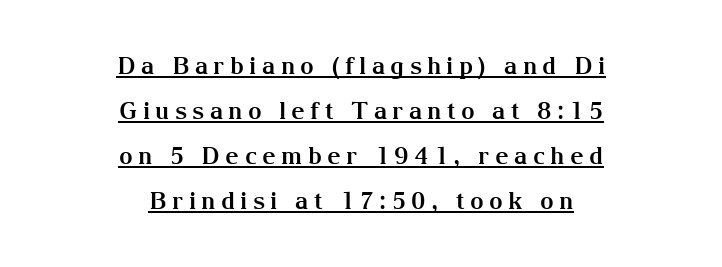
The image shows 24 px bold type, upright; set centered, line spacing 1.88x, unusually wide letter spacing (+0.22 em), underlined.
